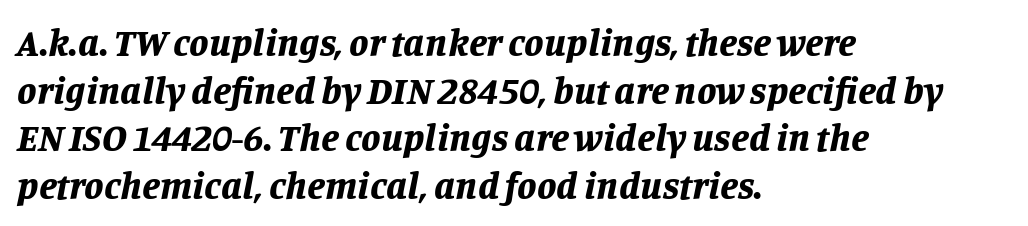
The image shows 39 px bold type, italic (leaning right); set left-aligned, line spacing 1.22x, normal letter spacing, not underlined; low stroke contrast and a large x-height.
